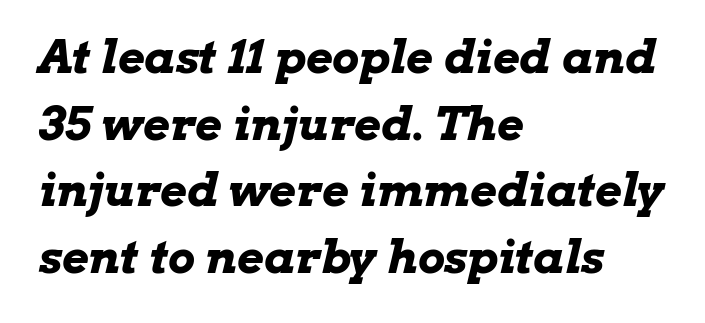
Does extra space separate the letters? No, they use regular spacing. Italic? Definitely — the glyphs are oblique. The space beneath each line is pristine and unruled. The typesetting leans heavy: a genuine bold. Regarding leading, the lines here are spaced in the standard way.
